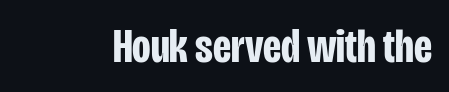
The passage shown is emphatically bold. There is no visible air inserted between adjacent glyphs. Quick note: not italic, upright. Descenders are the only things crossing below the line.
